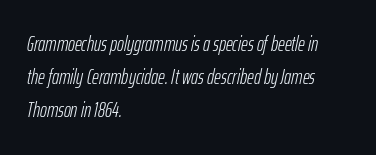
The image shows 21 px text type, italic (leaning right); set left-aligned, normal line spacing (1.58x), normal letter spacing, not underlined.
